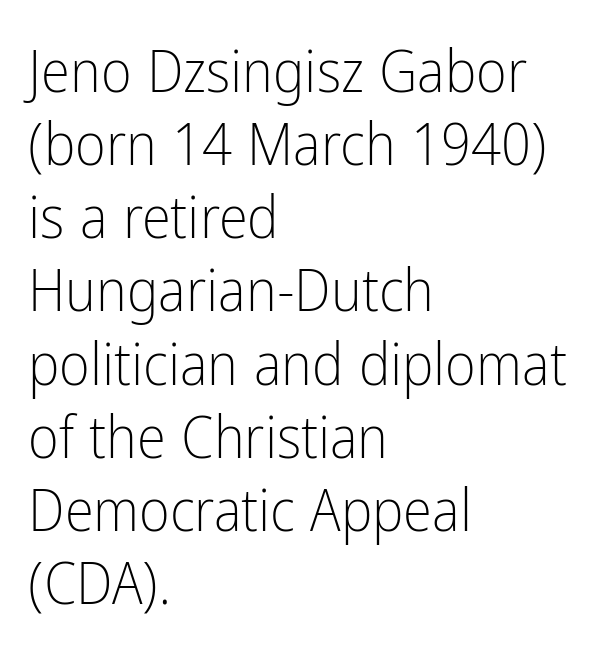
The image shows 59 px light, condensed sans-serif type, upright; set left-aligned, line spacing 1.24x, normal letter spacing, not underlined; low stroke contrast and a medium x-height.
